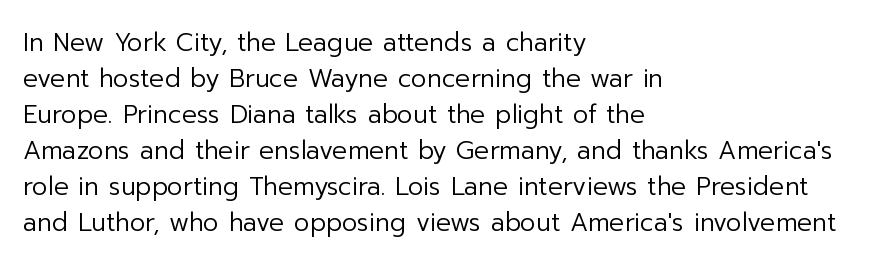
{"italic": "no", "bold": "no", "underline": "no", "align": "left", "line_spacing": "normal", "line_spacing_ratio": 1.44, "letter_spacing": "normal", "letter_spacing_em": 0.0, "glyph_px": 25}
